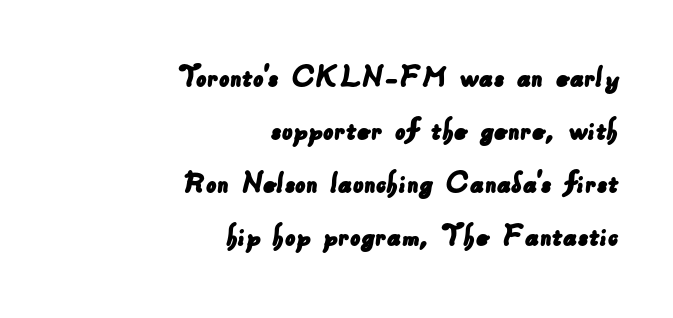
The image shows 33 px sans-serif type; set right-aligned, normal line spacing (1.61x), normal letter spacing, not underlined; low stroke contrast and a small x-height.
